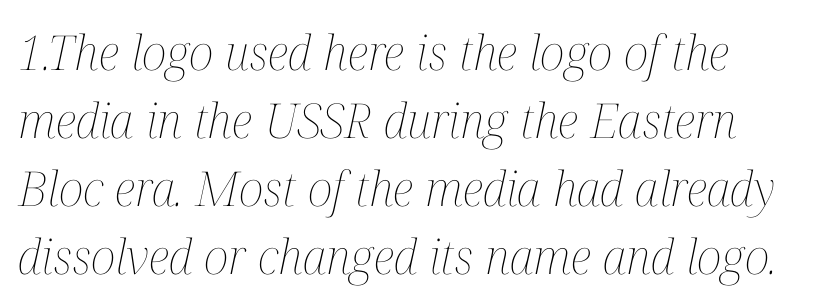
Q: Is the text bold? A: No.
Q: Is the text italic (slanted)? A: Yes, it leans right by about 12 degrees.
Q: Is the text underlined? A: No.
Q: How is the paragraph aligned? A: Left-aligned.
Q: Is the spacing between letters normal or unusually wide? A: Normal.
Q: Is the spacing between lines tight, normal or loose? A: Normal.
Q: Width (condensed, normal, or wide)? A: Condensed.
Q: Stroke contrast? A: Medium.
Q: x-height? A: Medium.
Q: Monospaced? A: No.
